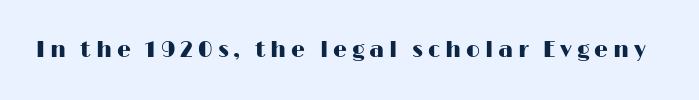
The image shows 22 px text type, upright; set unusually wide letter spacing (+0.22 em), not underlined.
